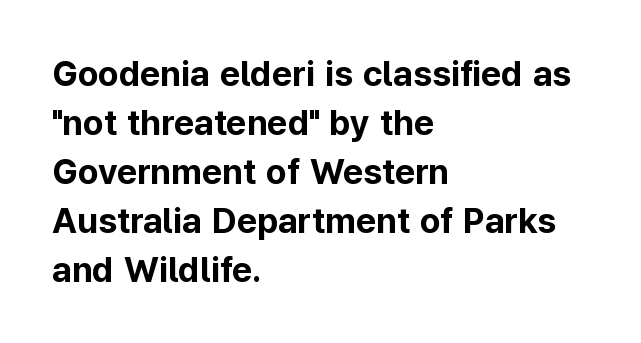
Any mark beneath the type? The region is blank. You can tell from the bare stems that sans-serif type was used. Interline gaps are of average width in this sample. Nope, not italic — everything's standing straight. The setting favours the left margin, as ordinary paragraphs usually do.
